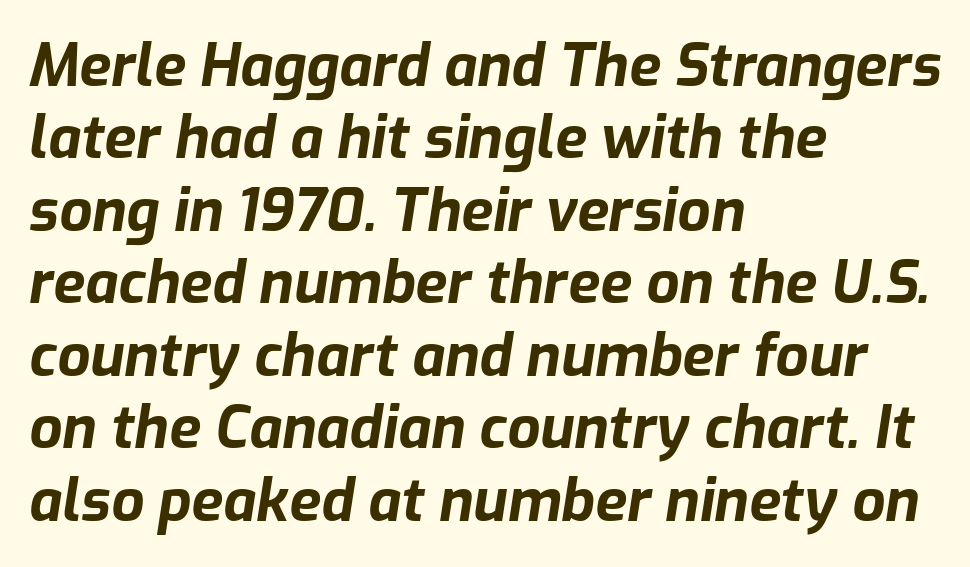
{"italic": "yes", "lean": "right", "slant_degrees": 9, "bold": "yes", "weight": "bold", "width": "normal", "stroke_contrast": "low", "x_height": "medium", "monospaced": "no", "underline": "no", "align": "left", "line_spacing": "normal", "line_spacing_ratio": 1.25, "letter_spacing": "normal", "letter_spacing_em": 0.0, "glyph_px": 58}
